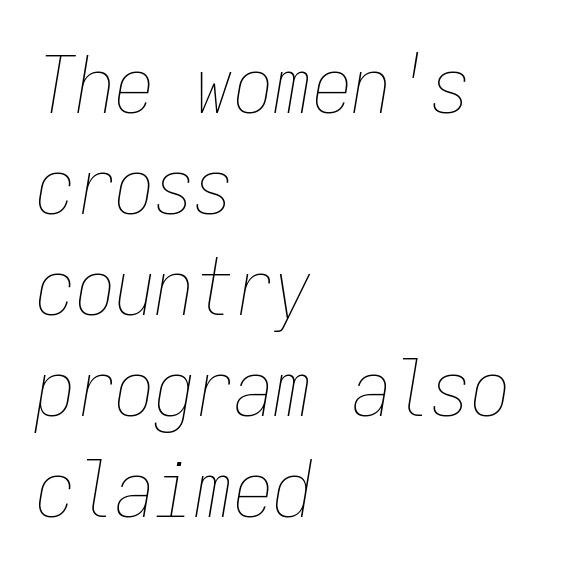
The passage shown is typed in a monospace face where columns stay perfectly aligned. Quick note: underline off. A typesetter would call this zero additional tracking. Short and long lines alike share a common starting point at left. Caption: face not bold, strokes unweighted. How would I describe the line gaps? Plain and ordinary.
